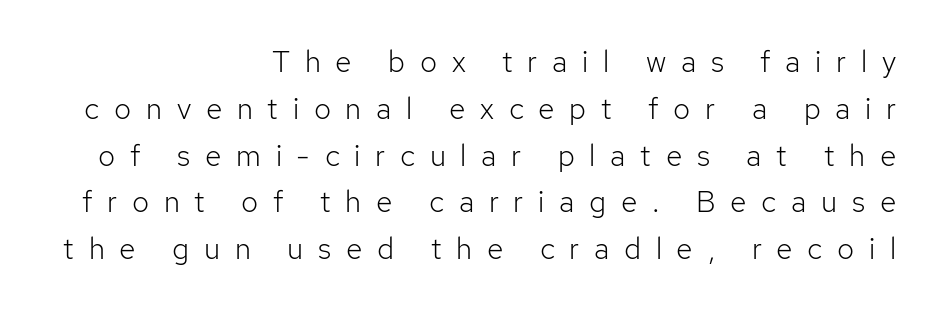
{"serif": "no", "italic": "no", "bold": "no", "weight": "light", "width": "normal", "stroke_contrast": "low", "x_height": "medium", "monospaced": "no", "underline": "no", "align": "right", "line_spacing": "normal", "line_spacing_ratio": 1.56, "letter_spacing": "wide", "letter_spacing_em": 0.49, "glyph_px": 30}
